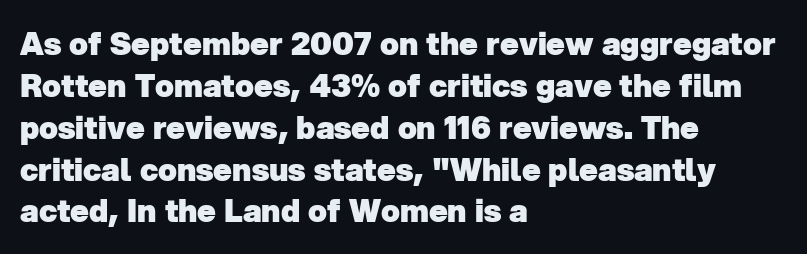
The image shows 31 px heavy sans-serif type; set left-aligned, normal line spacing (1.35x), normal letter spacing, not underlined; low stroke contrast and a medium x-height.
